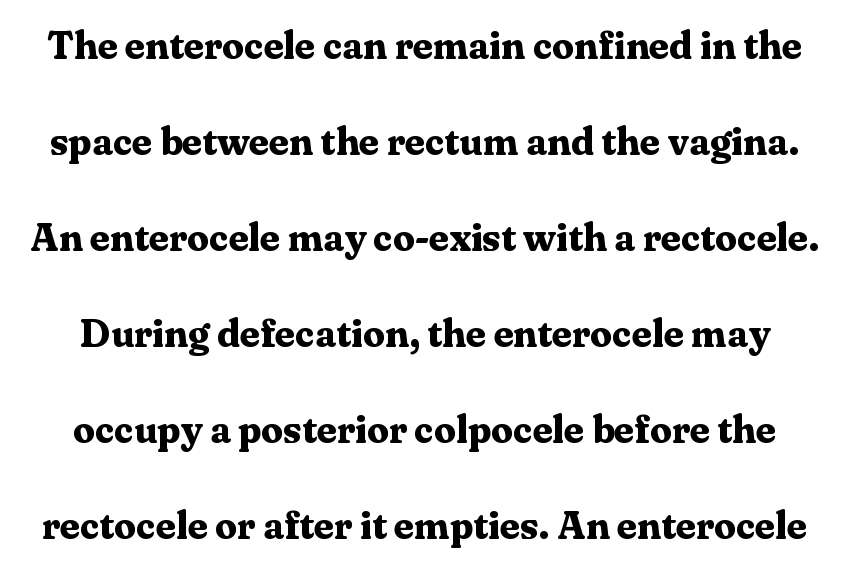
The image shows 39 px bold serif type, upright; set loose line spacing (2.46x), normal letter spacing, not underlined; medium stroke contrast and a medium x-height.
